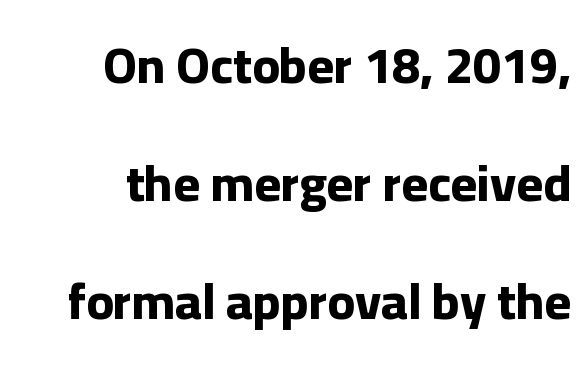
{"serif": "no", "italic": "no", "bold": "yes", "weight": "bold", "width": "normal", "stroke_contrast": "low", "x_height": "medium", "monospaced": "no", "underline": "no", "align": "right", "line_spacing": "loose", "line_spacing_ratio": 2.31, "letter_spacing": "normal", "letter_spacing_em": 0.0, "glyph_px": 51}
